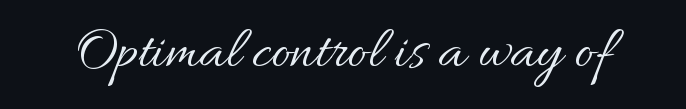
The image shows 59 px regular-weight type; set normal letter spacing, not underlined; medium stroke contrast and a small x-height.
